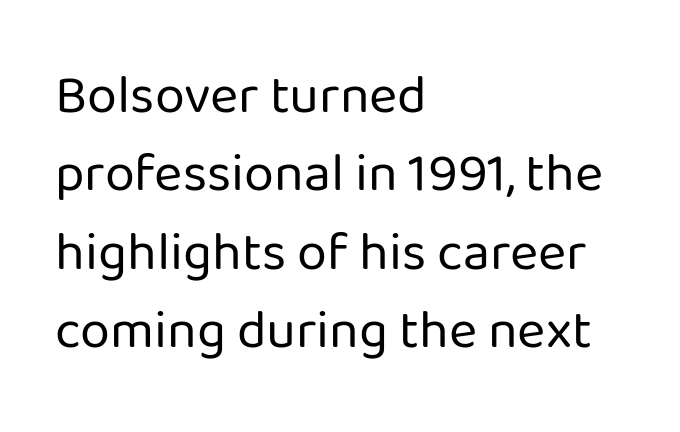
The image shows 54 px regular-weight sans-serif type, upright; set left-aligned, normal line spacing (1.45x), normal letter spacing, not underlined; low stroke contrast and a medium x-height.
